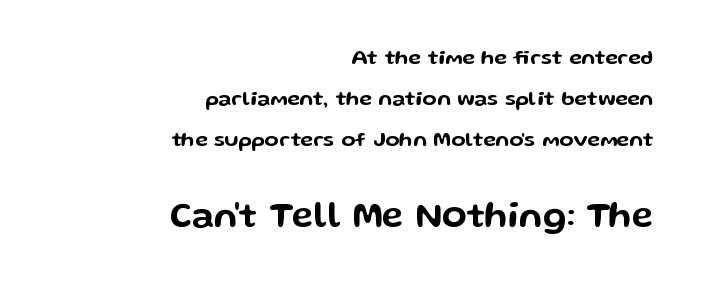
Bare-footed words on every line. The lettering stays uniformly vertical, giving the passage a roman look. The rendering keeps characters at their native spacing. The rendering uses a large line-height, opening up the rows.
